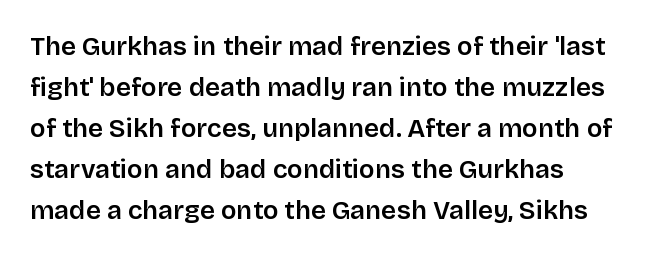
Q: Is the text bold? A: Semi-bold.
Q: Is the text italic (slanted)? A: No, it is upright.
Q: Is the text underlined? A: No.
Q: How is the paragraph aligned? A: Left-aligned.
Q: Is the spacing between letters normal or unusually wide? A: Normal.
Q: Is the spacing between lines tight, normal or loose? A: Normal.
